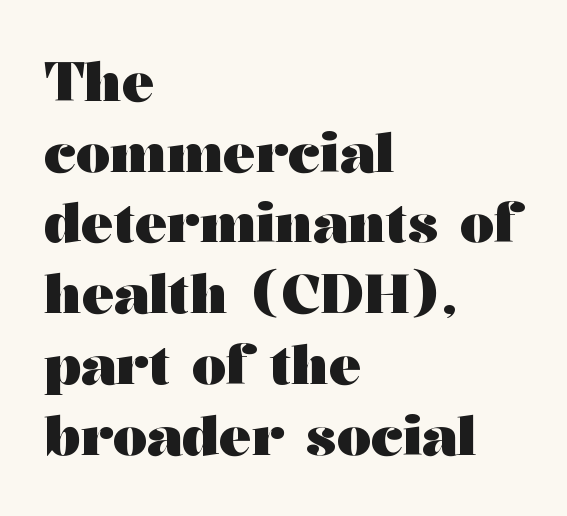
Q: Is the text bold? A: Yes.
Q: Is the text italic (slanted)? A: No, it is upright.
Q: Is the typeface a serif or a sans-serif typeface? A: Serif.
Q: Is the text underlined? A: No.
Q: How is the paragraph aligned? A: Left-aligned.
Q: Is the spacing between letters normal or unusually wide? A: Normal.
Q: Is the spacing between lines tight, normal or loose? A: Normal.
Q: Width (condensed, normal, or wide)? A: Wide.
Q: Stroke contrast? A: Medium.
Q: x-height? A: Medium.
Q: Monospaced? A: No.
